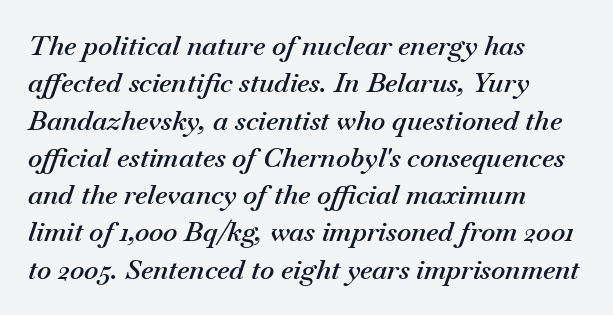
This rendering leaves character spacing at its baseline value. Heft: intermediate — a semibold. Quick note: italic. Whoever set this chose a conventional vertical rhythm. The space directly below the letters is spotless. The passage is arranged the way most books set body copy — flush left.
